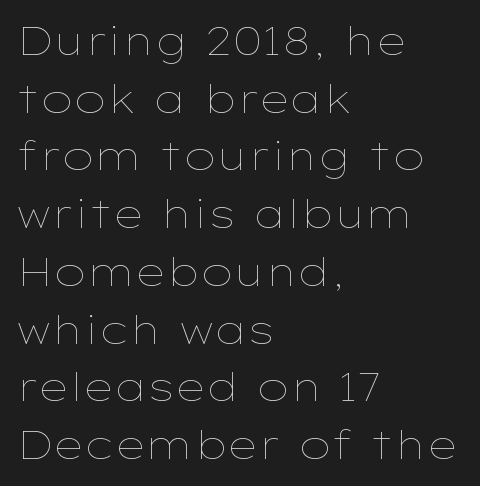
The letters advance in unequal steps, a hallmark of proportional type. Glyph-to-glyph distance matches everyday printed text. The ragged edge is on the right, which tells us the setting is flush left. Stroke thickness stays within the range of a standard reading face or lighter. Underlining? Definitely not there. If you drew a line through each stem, it would be perfectly vertical.
